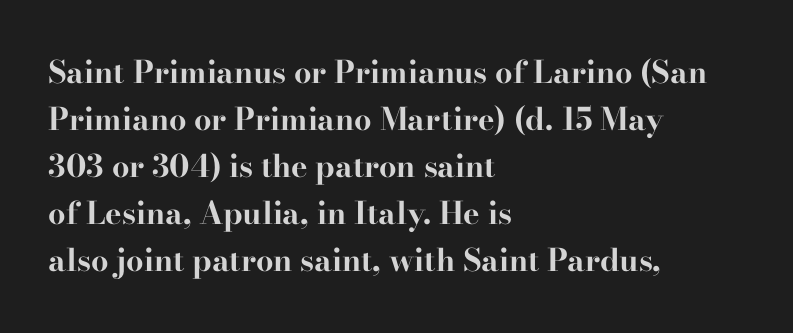
The image shows 31 px bold, wide serif type, upright; set left-aligned, normal line spacing (1.52x), normal letter spacing, not underlined; high stroke contrast and a small x-height.
